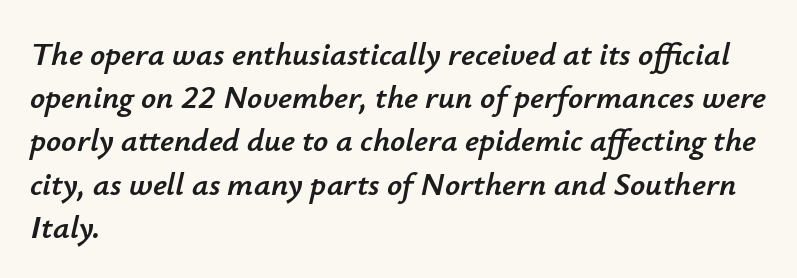
Clear beneath every line of the passage. Designer's note — italics engaged. What stands out about the letter spacing? Nothing — it is the standard amount. The line-height multiplier appears to be the usual default. Think of a printed novel: that variable character pitch is what you see here. The rendering anchors every line to the left-hand side.
